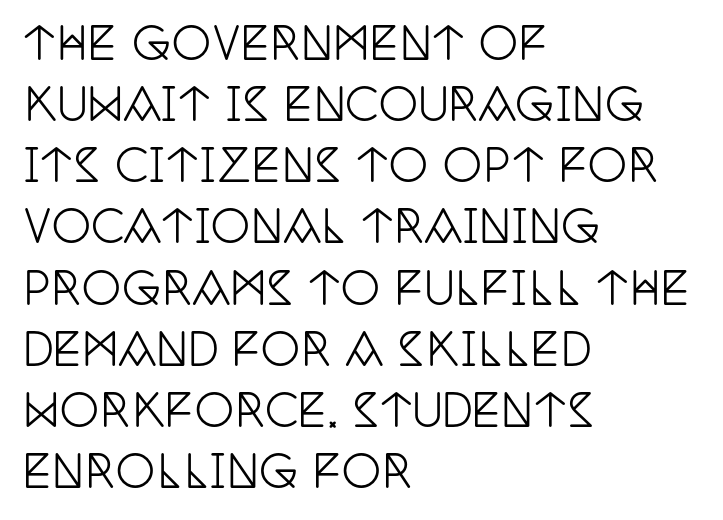
The image shows 44 px condensed serif type, upright; set left-aligned, normal line spacing (1.39x), normal letter spacing, not underlined; low stroke contrast and a large x-height.
